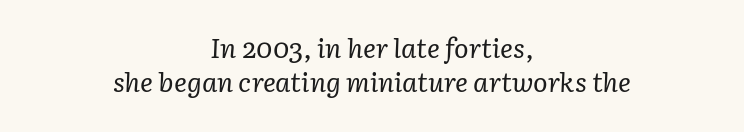
{"italic": "yes", "lean": "right", "slant_degrees": 3, "bold": "no", "underline": "no", "align": "center", "line_spacing": "normal", "line_spacing_ratio": 1.27, "letter_spacing": "normal", "letter_spacing_em": 0.0, "glyph_px": 27}
